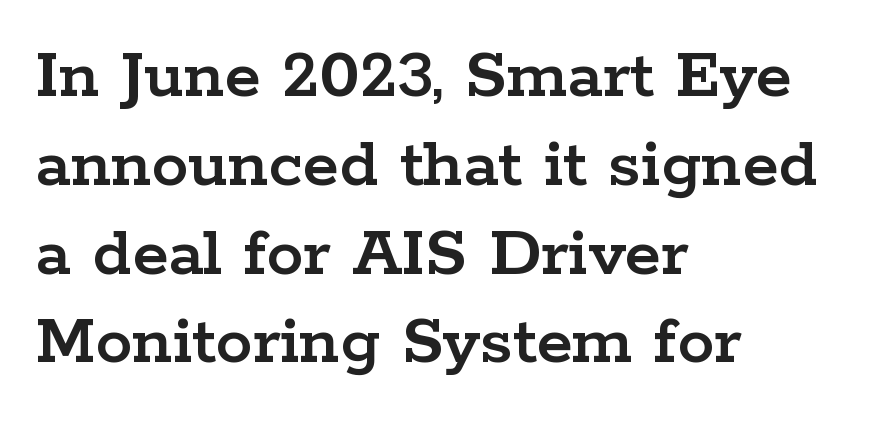
Q: Is the text italic (slanted)? A: No, it is upright.
Q: Is the typeface a serif or a sans-serif typeface? A: Serif.
Q: Is the text underlined? A: No.
Q: How is the paragraph aligned? A: Left-aligned.
Q: Is the spacing between letters normal or unusually wide? A: Normal.
Q: Width (condensed, normal, or wide)? A: Wide.
Q: Stroke contrast? A: Low.
Q: x-height? A: Medium.
Q: Monospaced? A: No.
